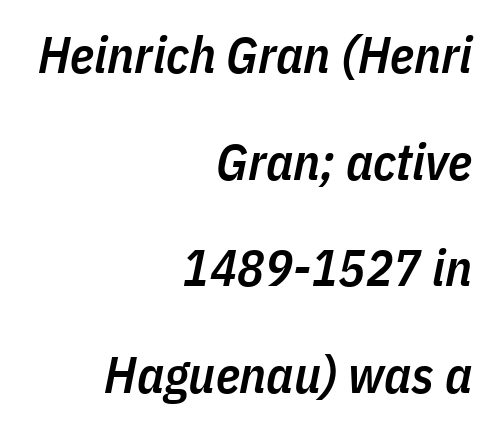
The image shows 51 px semibold, condensed type, italic (leaning right); set right-aligned, loose line spacing (2.09x), normal letter spacing, not underlined; low stroke contrast and a medium x-height.
